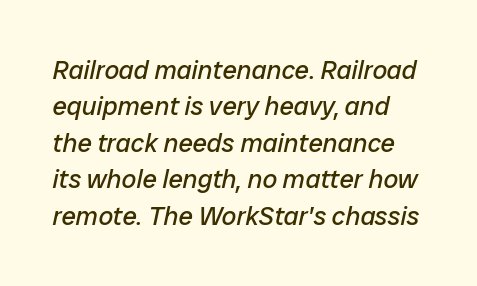
The image shows 26 px text type, italic (leaning right); set normal line spacing (1.4x), normal letter spacing, not underlined.
